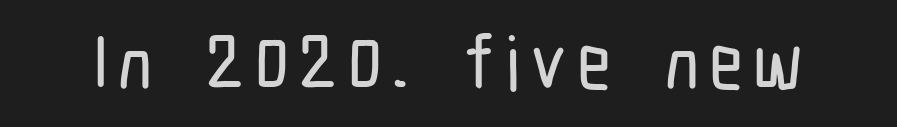
Q: Is the text italic (slanted)? A: No, it is upright.
Q: Is the typeface a serif or a sans-serif typeface? A: Sans-serif.
Q: Is the text underlined? A: No.
Q: Width (condensed, normal, or wide)? A: Condensed.
Q: Stroke contrast? A: Low.
Q: x-height? A: Medium.
Q: Monospaced? A: No.
